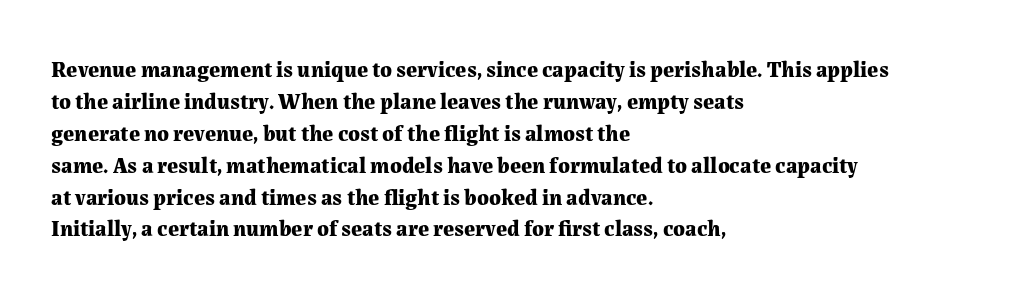
The image shows 22 px bold type, upright; set left-aligned, normal line spacing (1.45x), normal letter spacing, not underlined.
